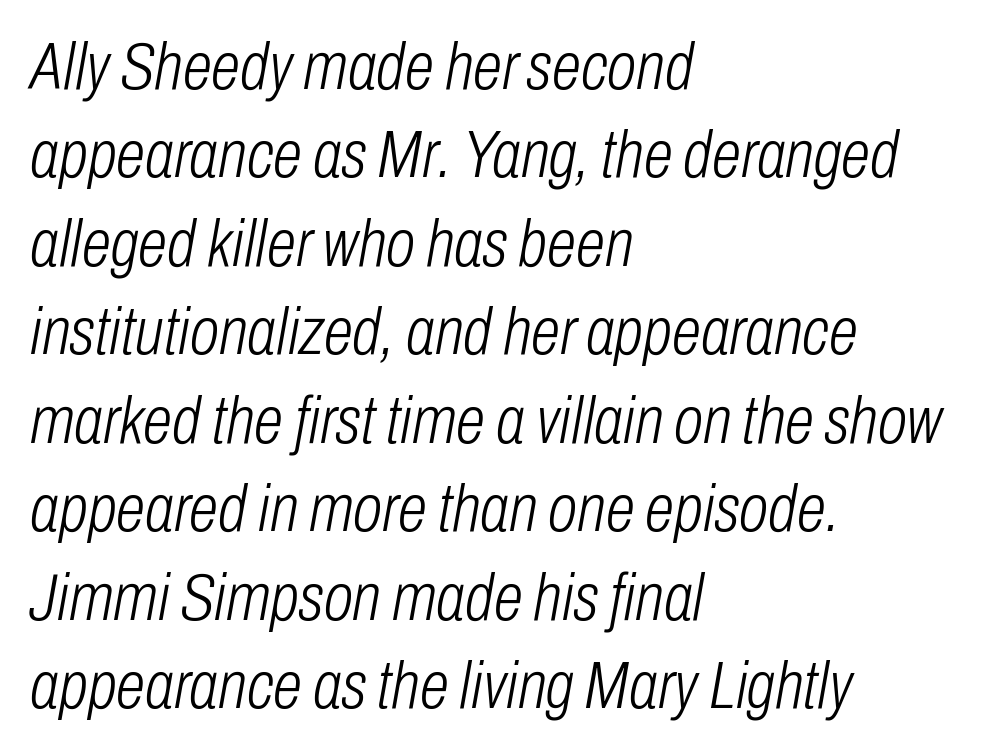
Does extra space separate the letters? No, they use regular spacing. The typesetting does not lean heavy: it is not bold. Every character sits at an angle, as italics do. The leading is moderate, giving the passage an even texture.
